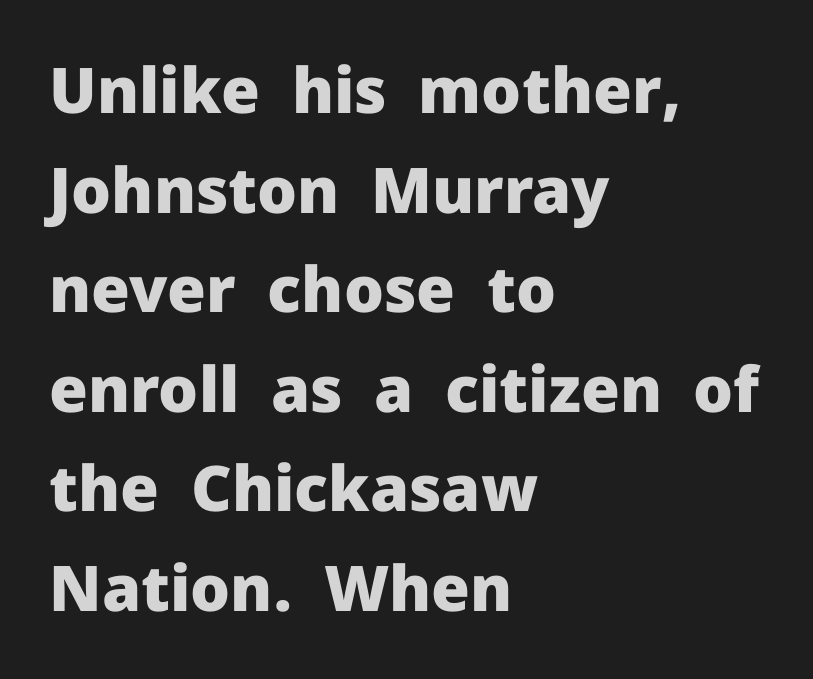
{"serif": "no", "italic": "no", "bold": "yes", "weight": "heavy", "width": "normal", "stroke_contrast": "low", "x_height": "medium", "monospaced": "no", "underline": "no", "align": "left", "line_spacing": "normal", "line_spacing_ratio": 1.58, "letter_spacing": "normal", "letter_spacing_em": 0.0, "glyph_px": 63}
